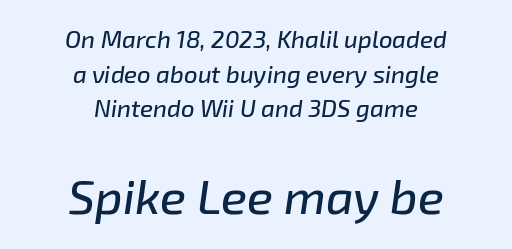
Italic? Definitely — the glyphs are oblique. The letterforms sit shoulder to shoulder at normal distance. This layout puts the modest block above and the oversized block below. Centered paragraph, ragged on both sides. Underlining? Definitely not there. The letters advance in unequal steps, a hallmark of proportional type.
